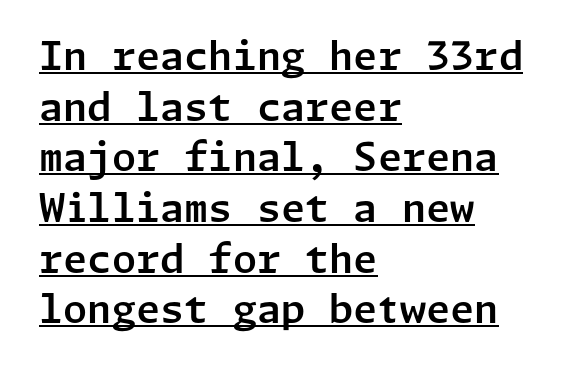
The image shows 39 px sans-serif type, upright; set left-aligned, normal line spacing (1.3x), normal letter spacing, underlined; low stroke contrast and a medium x-height.
